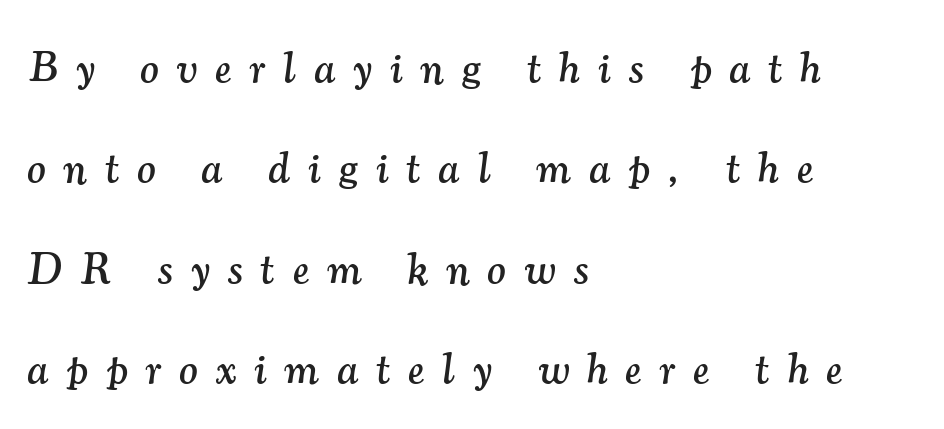
Q: Is the text italic (slanted)? A: Yes, it leans right by about 7 degrees.
Q: Is the typeface a serif or a sans-serif typeface? A: Serif.
Q: Is the text underlined? A: No.
Q: How is the paragraph aligned? A: Left-aligned.
Q: Is the spacing between letters normal or unusually wide? A: Unusually wide.
Q: Is the spacing between lines tight, normal or loose? A: Loose.
Q: Width (condensed, normal, or wide)? A: Normal.
Q: Stroke contrast? A: Medium.
Q: x-height? A: Small.
Q: Monospaced? A: No.
